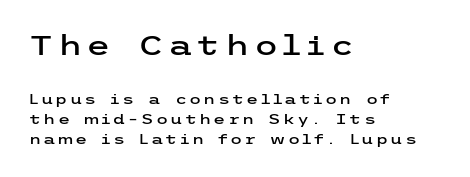
The image shows 28 px wide sans-serif type, upright; set left-aligned, normal line spacing (1.42x), not underlined; the first (top) block is 2.0x larger; low stroke contrast and a medium x-height.
